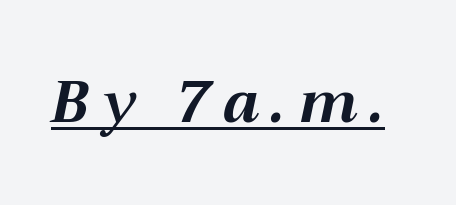
{"italic": "yes", "lean": "right", "slant_degrees": 12, "bold": "yes", "weight": "bold", "width": "normal", "stroke_contrast": "medium", "x_height": "medium", "monospaced": "no", "underline": "yes", "letter_spacing": "wide", "letter_spacing_em": 0.21, "glyph_px": 59}
